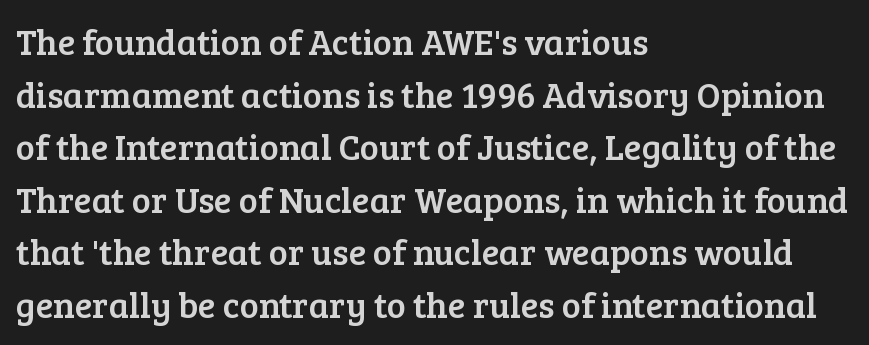
Q: Is the text italic (slanted)? A: No, it is upright.
Q: Is the typeface a serif or a sans-serif typeface? A: Serif.
Q: Is the text underlined? A: No.
Q: How is the paragraph aligned? A: Left-aligned.
Q: Is the spacing between letters normal or unusually wide? A: Normal.
Q: Is the spacing between lines tight, normal or loose? A: Normal.
Q: Width (condensed, normal, or wide)? A: Normal.
Q: Stroke contrast? A: Low.
Q: x-height? A: Medium.
Q: Monospaced? A: No.
